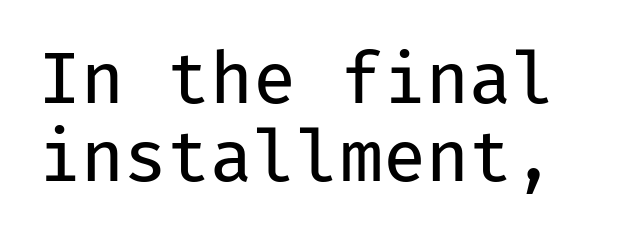
Plain, unruled lines of type. The lettering holds an erect, upright posture throughout. Heaviness? Minimal to ordinary, like unemphasized prose. The type is set solid horizontally, with unmodified tracking. These lines huddle together more closely than default settings would place them. The letters march in equal steps, a hallmark of fixed-pitch type.
